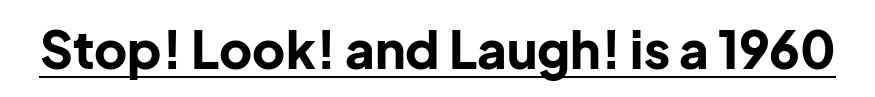
Q: Is the text bold? A: Yes.
Q: Is the text italic (slanted)? A: No, it is upright.
Q: Is the typeface a serif or a sans-serif typeface? A: Sans-serif.
Q: Is the text underlined? A: Yes.
Q: Is the spacing between letters normal or unusually wide? A: Normal.
Q: Width (condensed, normal, or wide)? A: Normal.
Q: Stroke contrast? A: Low.
Q: x-height? A: Medium.
Q: Monospaced? A: No.
